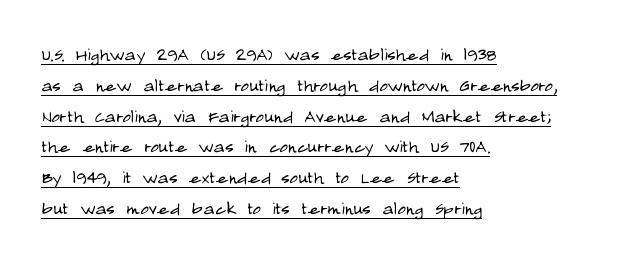
The specimen reads as upright at a glance. Each word holds together tightly as a unit, with standard inter-letter gaps. Heaviness? Minimal to ordinary, like unemphasized prose. Beneath each row of characters lies a ruled line. Quick note: interline space is typical. In CSS terms this would be text-align: left.
